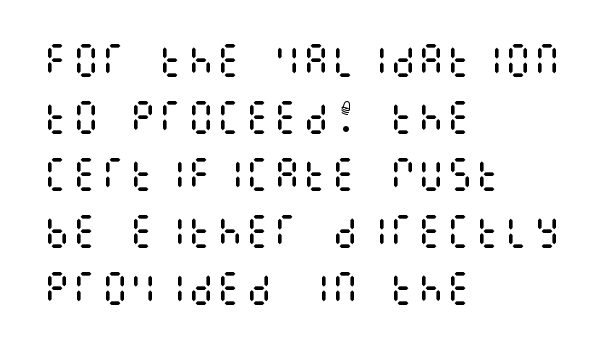
{"italic": "no", "bold": "no", "weight": "regular", "width": "condensed", "stroke_contrast": "medium", "x_height": "large", "underline": "no", "align": "left", "line_spacing": "normal", "line_spacing_ratio": 1.58, "letter_spacing": "normal", "letter_spacing_em": 0.0, "glyph_px": 36}
